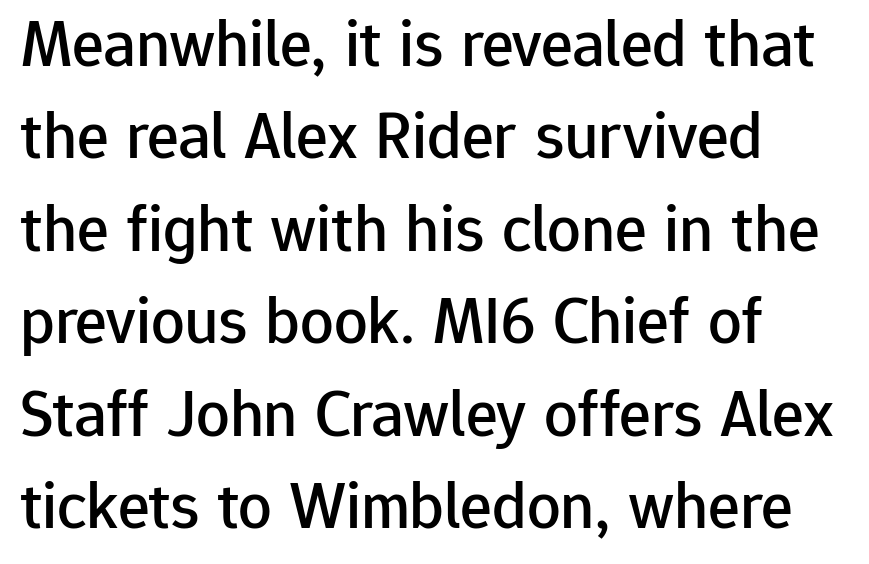
Q: Is the text italic (slanted)? A: No, it is upright.
Q: Is the typeface a serif or a sans-serif typeface? A: Sans-serif.
Q: Is the text underlined? A: No.
Q: How is the paragraph aligned? A: Left-aligned.
Q: Is the spacing between letters normal or unusually wide? A: Normal.
Q: Is the spacing between lines tight, normal or loose? A: Normal.
Q: Width (condensed, normal, or wide)? A: Normal.
Q: Stroke contrast? A: Low.
Q: x-height? A: Medium.
Q: Monospaced? A: No.
